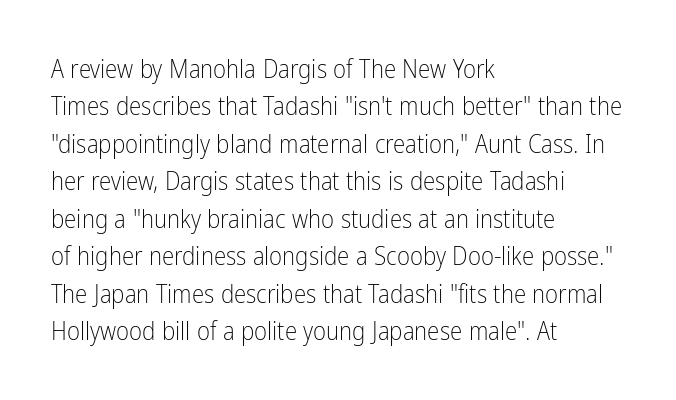
{"italic": "no", "bold": "no", "underline": "no", "align": "left", "line_spacing": "normal", "line_spacing_ratio": 1.5, "letter_spacing": "normal", "letter_spacing_em": 0.0, "glyph_px": 25}
